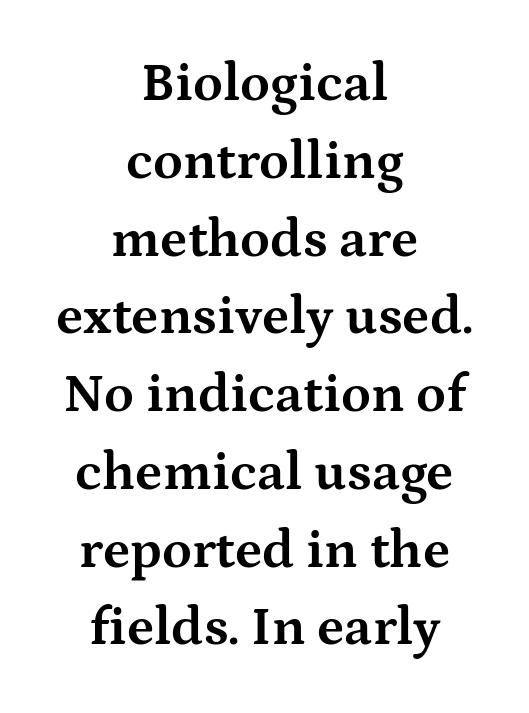
{"serif": "yes", "italic": "no", "bold": "yes", "weight": "bold", "width": "wide", "stroke_contrast": "medium", "x_height": "medium", "monospaced": "no", "underline": "no", "align": "center", "line_spacing": "normal", "line_spacing_ratio": 1.44, "letter_spacing": "normal", "letter_spacing_em": 0.0, "glyph_px": 54}
